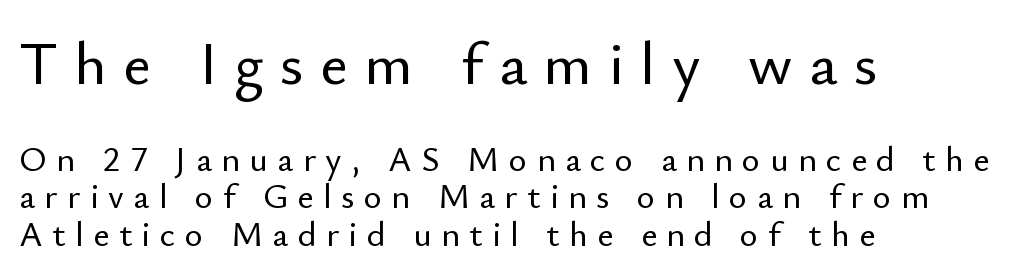
The image shows 61 px sans-serif type, upright; set left-aligned, tight line spacing (1.08x), unusually wide letter spacing (+0.27 em), not underlined; the first (top) block is 1.74x larger; low stroke contrast and a small x-height.
